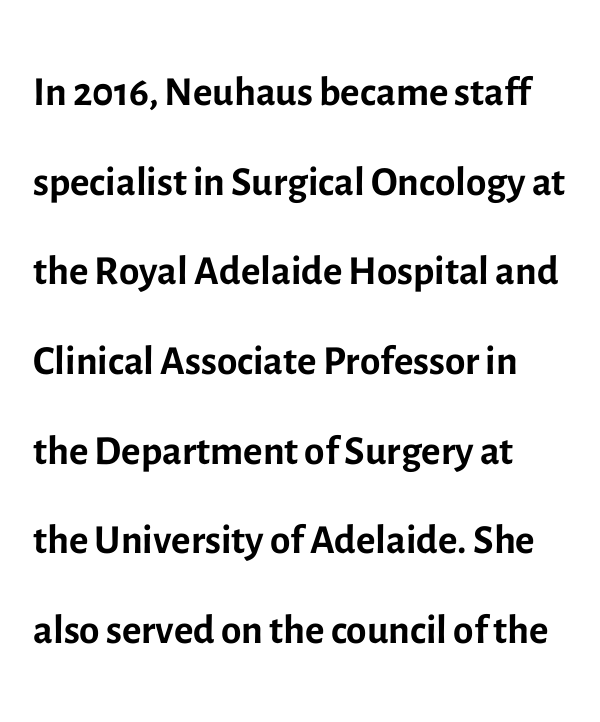
The image shows 59 px regular-weight sans-serif type, upright; set left-aligned, normal line spacing (1.52x), normal letter spacing, not underlined; a medium x-height.
